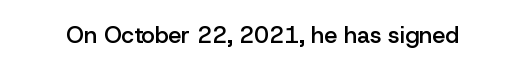
No extra tracking has been applied to these lines. The area under the type is left untouched. Weight: semibold (demi). If you drew a line through each stem, it would be perfectly vertical.
